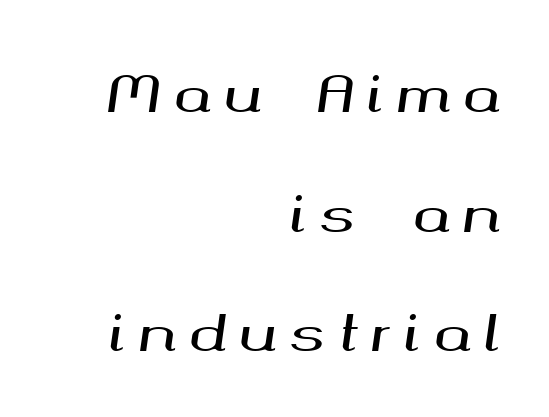
Note the varied advance widths — an 'i' is clearly narrower than an 'm'. Descender tails drop into unmarked territory. The vertical gap from one line to the next is large. Short note: letters widely spaced. It's the slanting kind of type. These lines stack with their right ends in a neat column.
